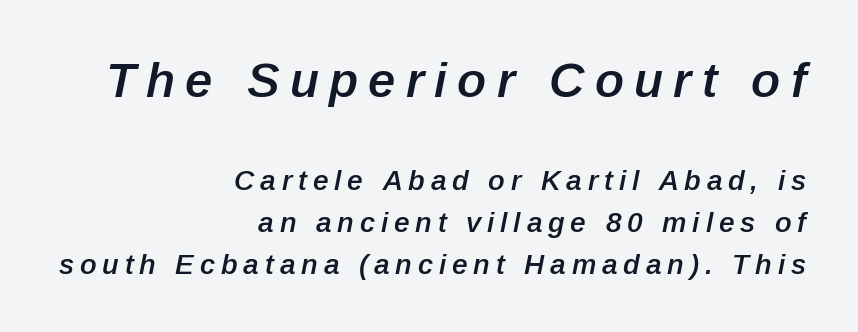
There is plenty of visible air inserted between adjacent glyphs. Whoever set this chose a conventional vertical rhythm. Tall strokes in this sample are angled rather than plumb. Check the space under the baseline: it is left empty. In CSS terms this would be text-align: right. Does the bottom block carry the larger type? No, the top block does.
